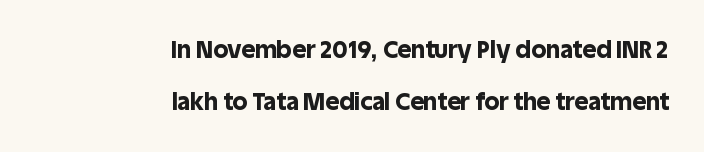
{"italic": "no", "bold": "yes", "underline": "no", "align": "right", "line_spacing": "loose", "line_spacing_ratio": 2.18, "letter_spacing": "normal", "letter_spacing_em": 0.0, "glyph_px": 24}
